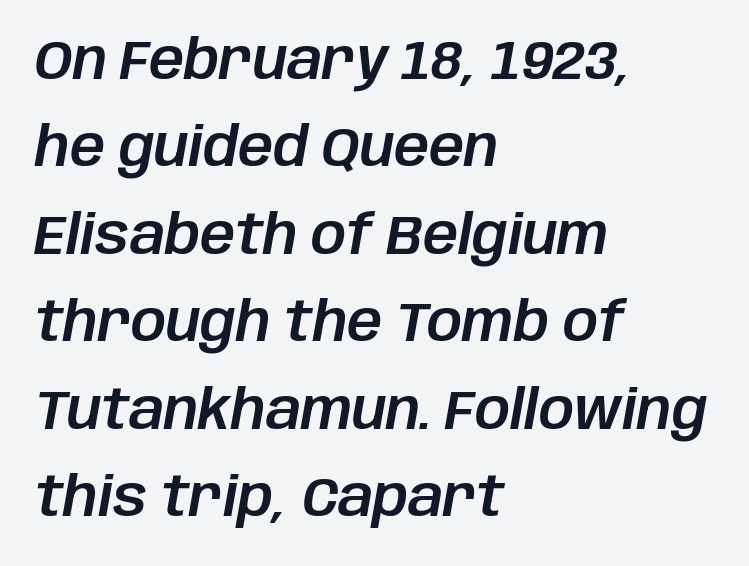
{"italic": "yes", "lean": "right", "slant_degrees": 10, "width": "normal", "stroke_contrast": "low", "x_height": "large", "monospaced": "no", "underline": "no", "align": "left", "line_spacing": "normal", "line_spacing_ratio": 1.59, "letter_spacing": "normal", "letter_spacing_em": 0.0, "glyph_px": 55}
